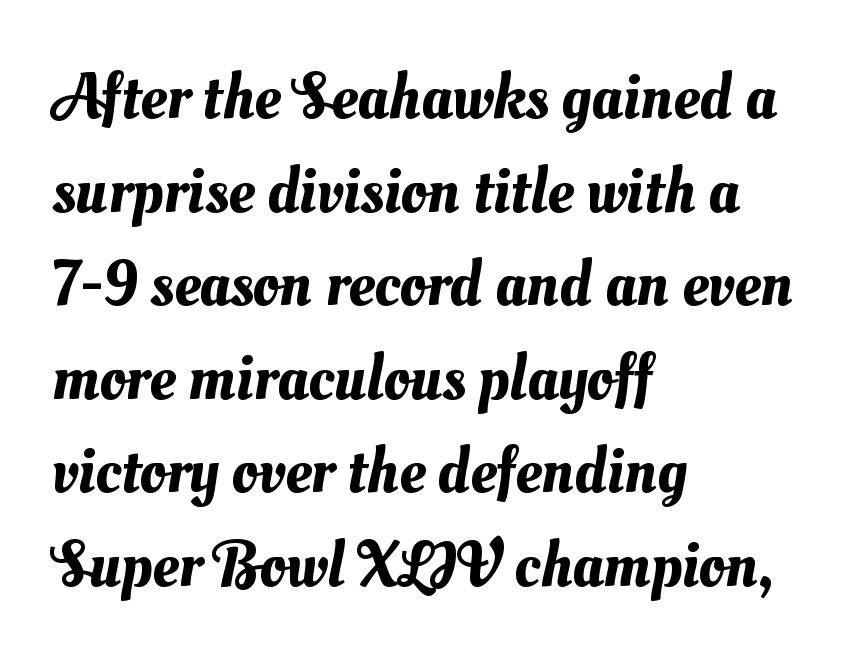
Q: Is the text underlined? A: No.
Q: How is the paragraph aligned? A: Left-aligned.
Q: Is the spacing between letters normal or unusually wide? A: Normal.
Q: Is the spacing between lines tight, normal or loose? A: Normal.
Q: Width (condensed, normal, or wide)? A: Normal.
Q: Stroke contrast? A: Medium.
Q: x-height? A: Small.
Q: Monospaced? A: No.
